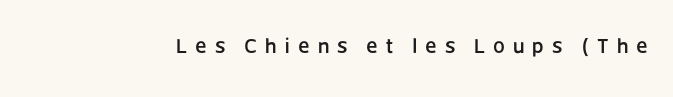
The image shows 21 px text type, upright; set unusually wide letter spacing (+0.38 em), not underlined.
